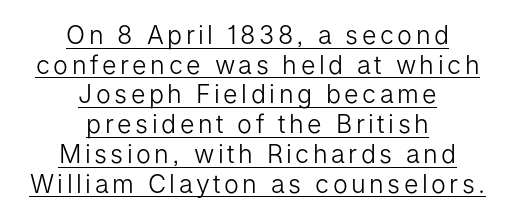
Q: Is the text bold? A: No.
Q: Is the text italic (slanted)? A: No, it is upright.
Q: Is the text underlined? A: Yes.
Q: How is the paragraph aligned? A: Centered.
